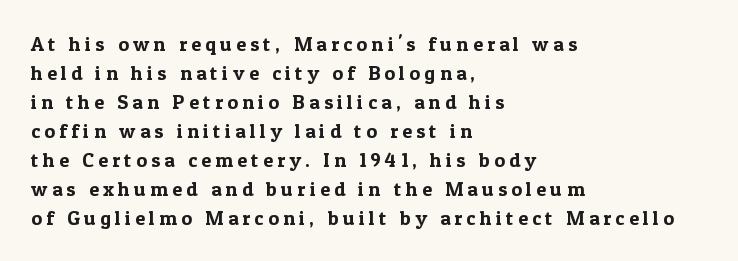
The foot of each line stays bare and open. This sample uses an upright cut, with every glyph sitting square on the baseline. The letterforms stand isolated, each surrounded by extra space. Casual observation: everything's shoved over to the left.
